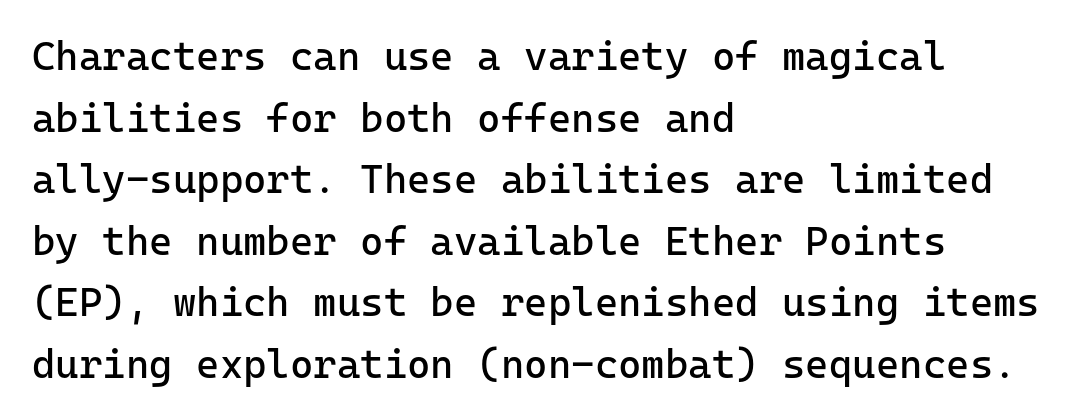
{"serif": "no", "italic": "no", "bold": "no", "weight": "regular", "width": "normal", "stroke_contrast": "low", "x_height": "medium", "monospaced": "yes", "underline": "no", "align": "left", "line_spacing": "normal", "line_spacing_ratio": 1.54, "letter_spacing": "normal", "letter_spacing_em": 0.0, "glyph_px": 40}
